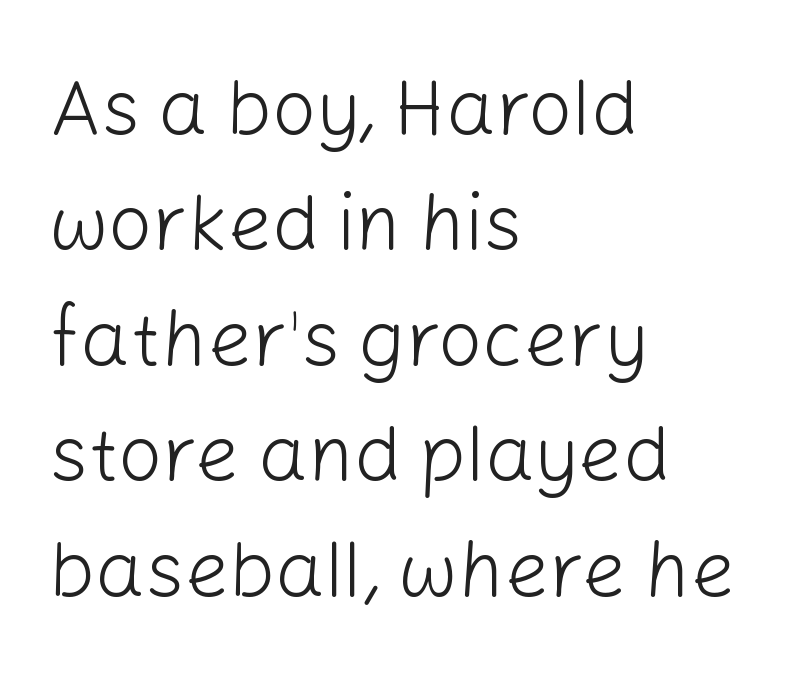
{"serif": "no", "italic": "no", "bold": "no", "weight": "light", "width": "normal", "stroke_contrast": "low", "x_height": "medium", "monospaced": "no", "underline": "no", "align": "left", "line_spacing": "normal", "line_spacing_ratio": 1.48, "letter_spacing": "normal", "letter_spacing_em": 0.0, "glyph_px": 78}
